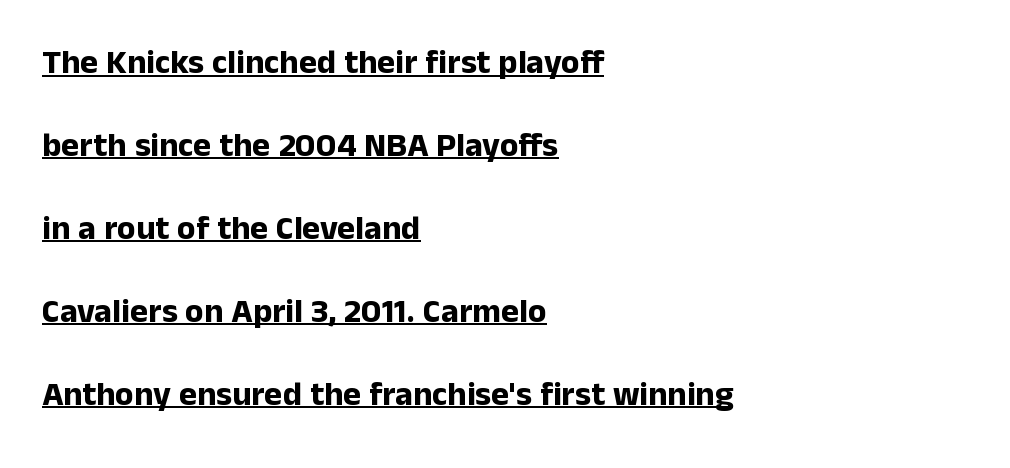
Q: Is the text bold? A: Yes.
Q: Is the text italic (slanted)? A: No, it is upright.
Q: Is the typeface a serif or a sans-serif typeface? A: Sans-serif.
Q: Is the text underlined? A: Yes.
Q: How is the paragraph aligned? A: Left-aligned.
Q: Is the spacing between letters normal or unusually wide? A: Normal.
Q: Is the spacing between lines tight, normal or loose? A: Loose.
Q: Width (condensed, normal, or wide)? A: Normal.
Q: Stroke contrast? A: Low.
Q: x-height? A: Medium.
Q: Monospaced? A: No.
